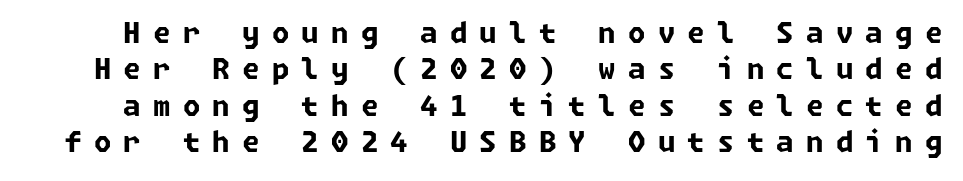
{"serif": "no", "bold": "yes", "weight": "bold", "width": "normal", "stroke_contrast": "low", "x_height": "medium", "underline": "no", "line_spacing": "normal", "line_spacing_ratio": 1.3, "letter_spacing": "wide", "letter_spacing_em": 0.44, "glyph_px": 28}
